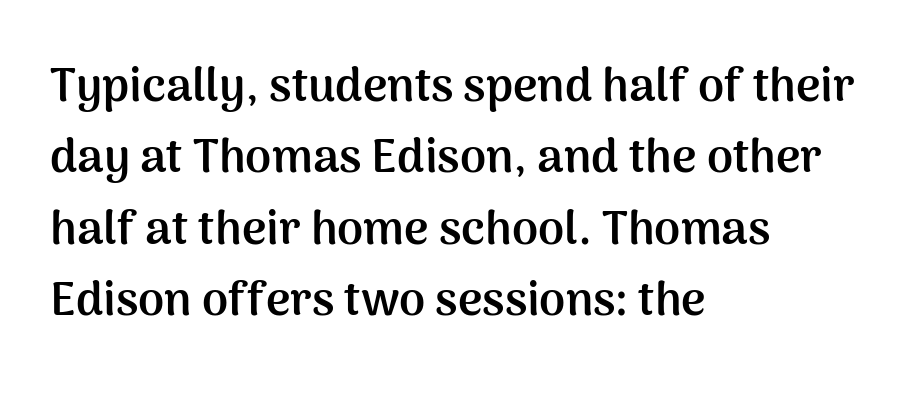
The image shows 47 px semibold sans-serif type, upright; set left-aligned, normal line spacing (1.52x), normal letter spacing, not underlined; medium stroke contrast and a medium x-height.
